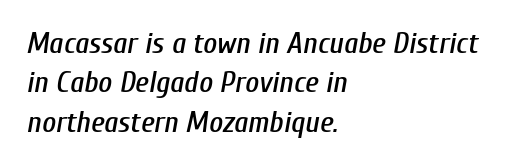
Q: Is the text italic (slanted)? A: Yes, it leans right by about 10 degrees.
Q: Is the text underlined? A: No.
Q: How is the paragraph aligned? A: Left-aligned.
Q: Is the spacing between letters normal or unusually wide? A: Normal.
Q: Is the spacing between lines tight, normal or loose? A: Normal.
Q: Width (condensed, normal, or wide)? A: Condensed.
Q: Stroke contrast? A: Low.
Q: x-height? A: Medium.
Q: Monospaced? A: No.
